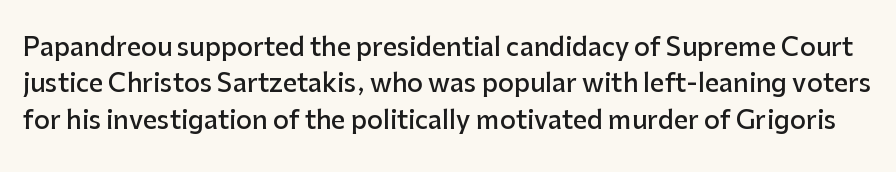
Q: Is the text bold? A: Semi-bold.
Q: Is the text italic (slanted)? A: No, it is upright.
Q: Is the text underlined? A: No.
Q: Is the spacing between letters normal or unusually wide? A: Normal.
Q: Is the spacing between lines tight, normal or loose? A: Normal.
